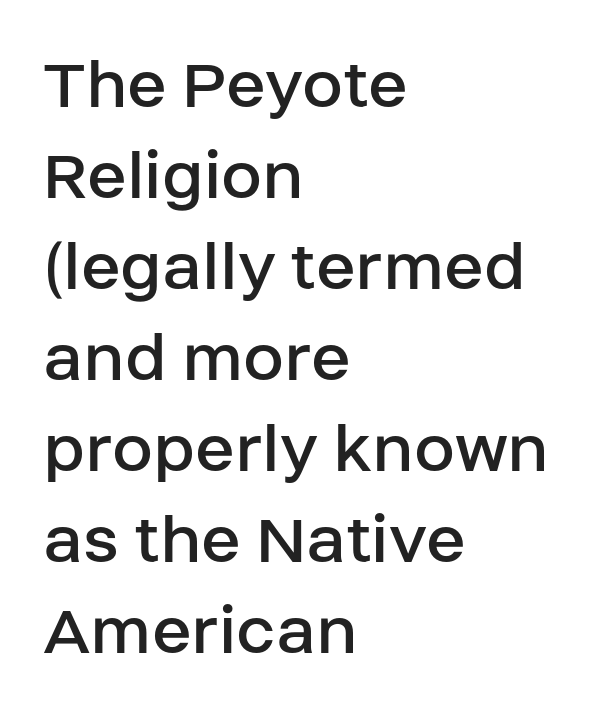
{"serif": "no", "italic": "no", "bold": "no", "weight": "regular", "width": "normal", "stroke_contrast": "low", "x_height": "large", "monospaced": "no", "underline": "no", "align": "left", "line_spacing_ratio": 1.23, "letter_spacing": "normal", "letter_spacing_em": 0.0, "glyph_px": 74}
